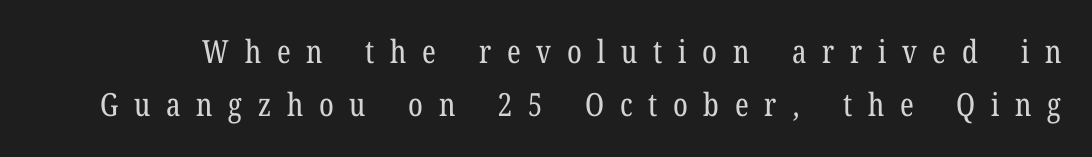
Q: Is the text bold? A: No.
Q: Is the text italic (slanted)? A: No, it is upright.
Q: Is the typeface a serif or a sans-serif typeface? A: Serif.
Q: Is the text underlined? A: No.
Q: Is the spacing between letters normal or unusually wide? A: Unusually wide.
Q: Is the spacing between lines tight, normal or loose? A: Normal.
Q: Width (condensed, normal, or wide)? A: Condensed.
Q: Stroke contrast? A: Low.
Q: x-height? A: Medium.
Q: Monospaced? A: No.
